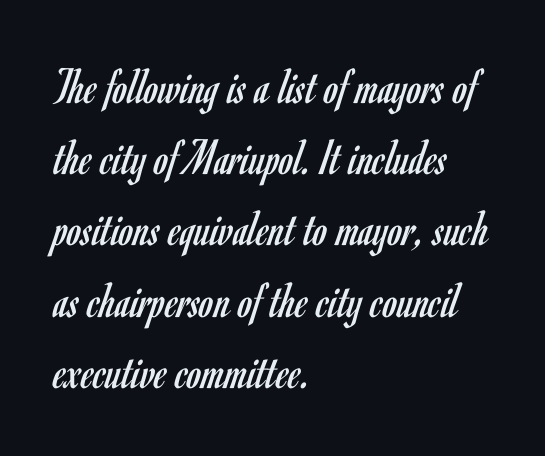
{"serif": "no", "bold": "no", "weight": "regular", "width": "condensed", "stroke_contrast": "low", "x_height": "small", "monospaced": "no", "underline": "no", "align": "left", "line_spacing": "normal", "line_spacing_ratio": 1.37, "letter_spacing": "normal", "letter_spacing_em": 0.0, "glyph_px": 52}
